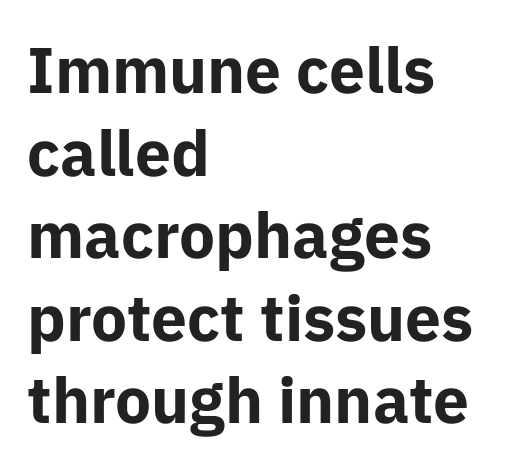
Here the glyphs are tracked normally, forming tight word shapes. The ragged edge is on the right, which tells us the setting is flush left. Do the characters align in a grid? No, the font is proportional. Upright lettering throughout. The designer went with a sans here, leaving each stem footless.
